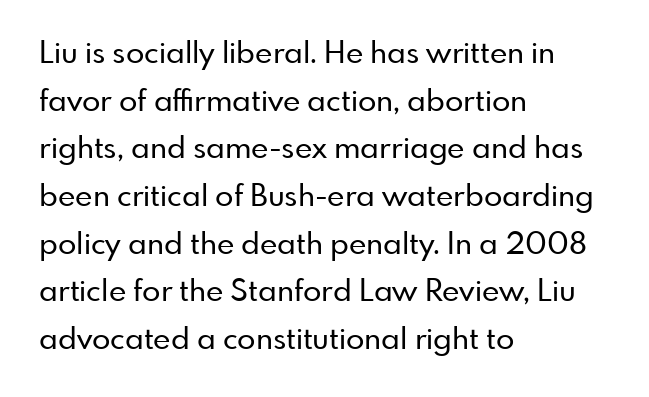
{"serif": "no", "italic": "no", "width": "normal", "stroke_contrast": "low", "x_height": "small", "monospaced": "no", "underline": "no", "align": "left", "line_spacing": "normal", "line_spacing_ratio": 1.59, "letter_spacing": "normal", "letter_spacing_em": 0.0, "glyph_px": 30}
